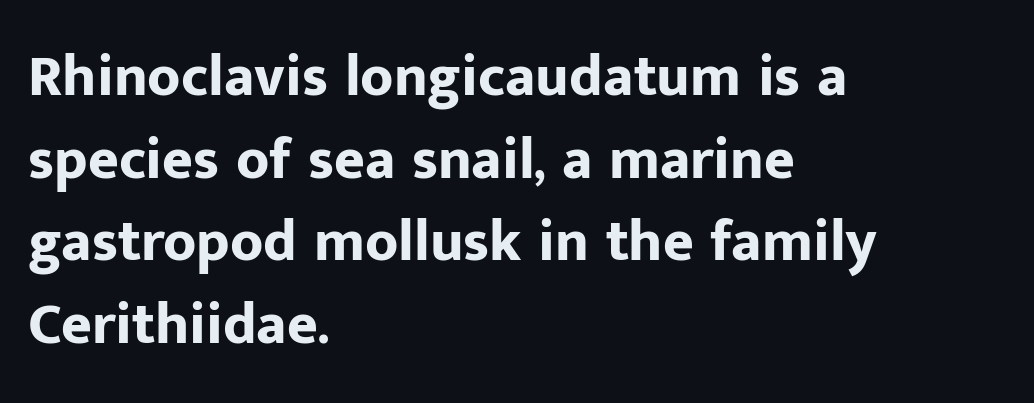
Q: Is the text bold? A: Yes.
Q: Is the text italic (slanted)? A: No, it is upright.
Q: Is the typeface a serif or a sans-serif typeface? A: Sans-serif.
Q: Is the text underlined? A: No.
Q: How is the paragraph aligned? A: Left-aligned.
Q: Is the spacing between letters normal or unusually wide? A: Normal.
Q: Is the spacing between lines tight, normal or loose? A: Normal.
Q: Width (condensed, normal, or wide)? A: Normal.
Q: Stroke contrast? A: Low.
Q: x-height? A: Medium.
Q: Monospaced? A: No.
